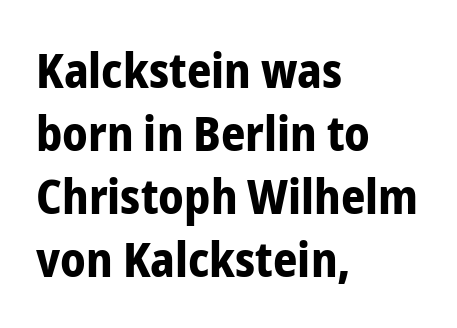
Q: Is the text bold? A: Yes.
Q: Is the text italic (slanted)? A: No, it is upright.
Q: Is the typeface a serif or a sans-serif typeface? A: Sans-serif.
Q: Is the text underlined? A: No.
Q: How is the paragraph aligned? A: Left-aligned.
Q: Is the spacing between letters normal or unusually wide? A: Normal.
Q: Is the spacing between lines tight, normal or loose? A: Normal.
Q: Width (condensed, normal, or wide)? A: Condensed.
Q: Stroke contrast? A: Low.
Q: x-height? A: Medium.
Q: Monospaced? A: No.
